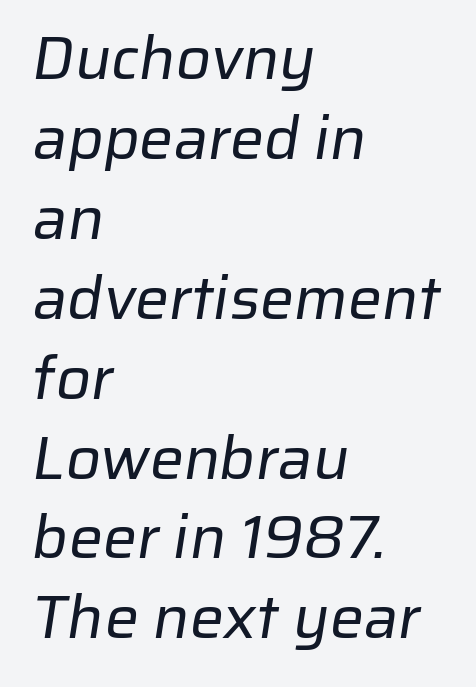
Q: Is the text bold? A: No.
Q: Is the typeface a serif or a sans-serif typeface? A: Sans-serif.
Q: Is the text underlined? A: No.
Q: How is the paragraph aligned? A: Left-aligned.
Q: Is the spacing between letters normal or unusually wide? A: Normal.
Q: Is the spacing between lines tight, normal or loose? A: Normal.
Q: Width (condensed, normal, or wide)? A: Normal.
Q: Stroke contrast? A: Low.
Q: x-height? A: Medium.
Q: Monospaced? A: No.
